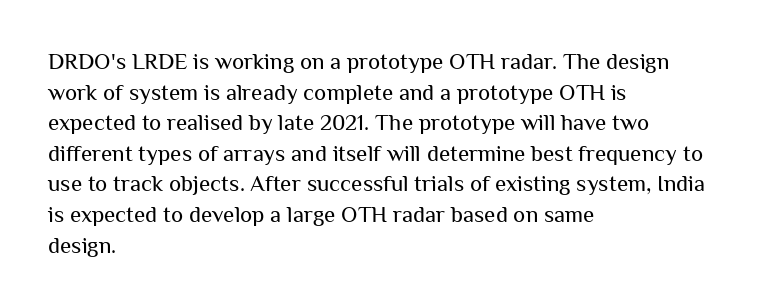
The image shows 23 px text type, upright; set left-aligned, normal line spacing (1.33x), normal letter spacing, not underlined.
